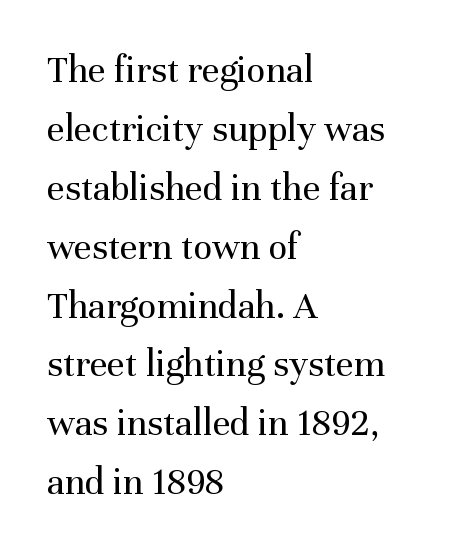
The image shows 39 px regular-weight serif type, upright; set left-aligned, normal line spacing (1.51x), normal letter spacing, not underlined; medium stroke contrast and a medium x-height.
